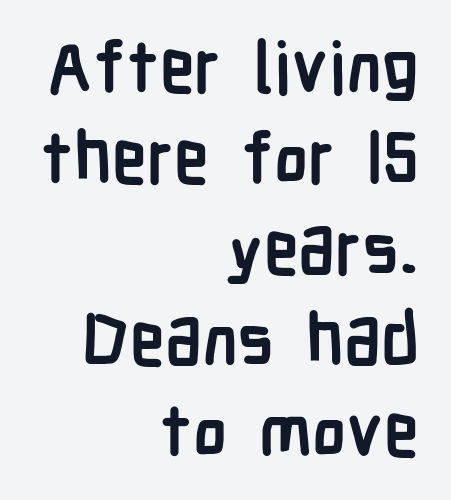
The image shows 71 px semibold, condensed sans-serif type, upright; set right-aligned, normal line spacing (1.28x), normal letter spacing, not underlined; low stroke contrast and a medium x-height.
